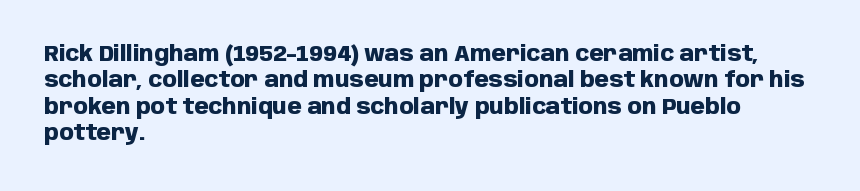
{"italic": "no", "bold": "yes", "underline": "no", "align": "left", "line_spacing": "normal", "line_spacing_ratio": 1.26, "letter_spacing": "normal", "letter_spacing_em": 0.0, "glyph_px": 21}
